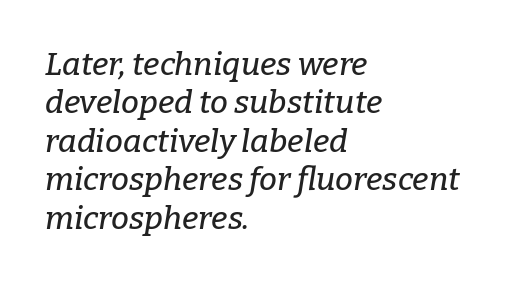
The image shows 32 px serif type, italic (leaning right); set left-aligned, line spacing 1.2x, normal letter spacing, not underlined; low stroke contrast and a medium x-height.
